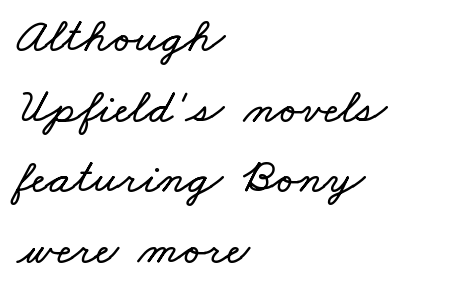
{"width": "wide", "stroke_contrast": "low", "x_height": "small", "monospaced": "no", "underline": "no", "align": "left", "line_spacing": "normal", "line_spacing_ratio": 1.44, "letter_spacing": "normal", "letter_spacing_em": 0.0, "glyph_px": 49}
